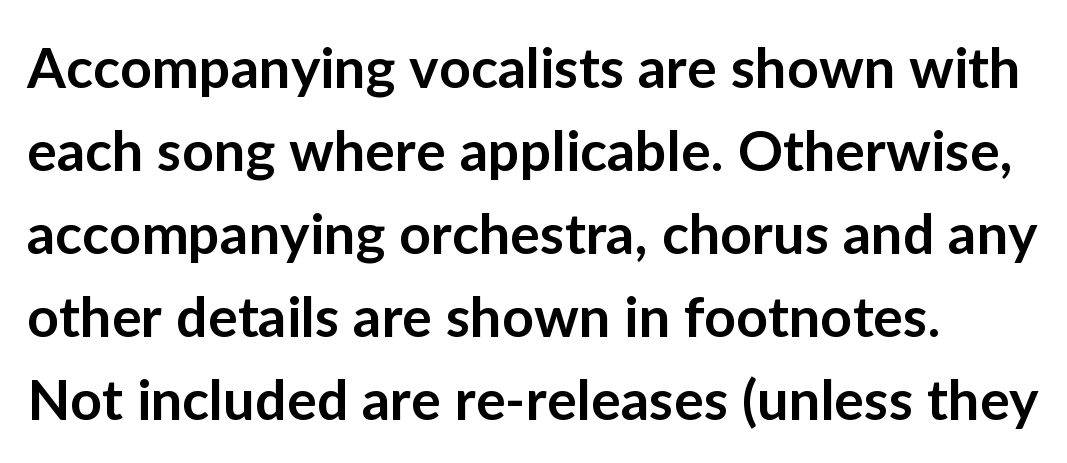
The rendering uses natural spacing where letterforms have individual widths. Check where the strokes stop: nothing finishes them off — pure sans. A fair bit of extra ink — the face is semibold, not bold. Descender tails drop into unmarked territory. Every character sits straight up, as roman type does. Students, note that the glyphs here touch the page at normal intervals.
